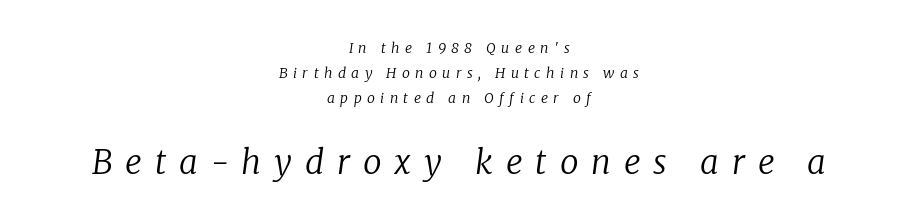
{"serif": "yes", "italic": "yes", "lean": "right", "slant_degrees": 8, "bold": "no", "weight": "regular", "width": "normal", "stroke_contrast": "low", "x_height": "medium", "monospaced": "no", "underline": "no", "align": "center", "line_spacing_ratio": 1.8, "letter_spacing": "wide", "letter_spacing_em": 0.39, "larger_block": "second", "size_ratio": 2.36, "glyph_px": 33}
